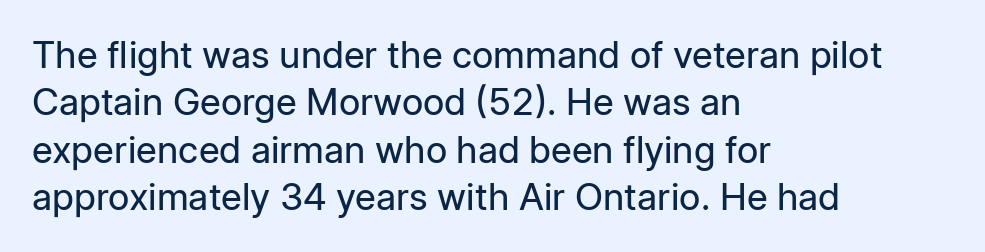
How would I describe the line gaps? Plain and ordinary. Check under the words: just untouched page. Glyph-to-glyph distance matches everyday printed text. Nope, no serifs anywhere on these letters.
